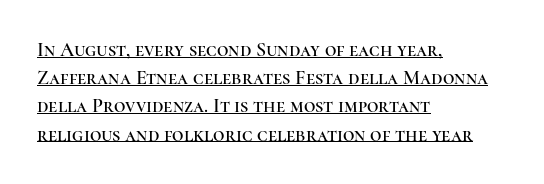
The image shows 20 px text type, upright; set left-aligned, normal line spacing (1.41x), normal letter spacing, underlined.
